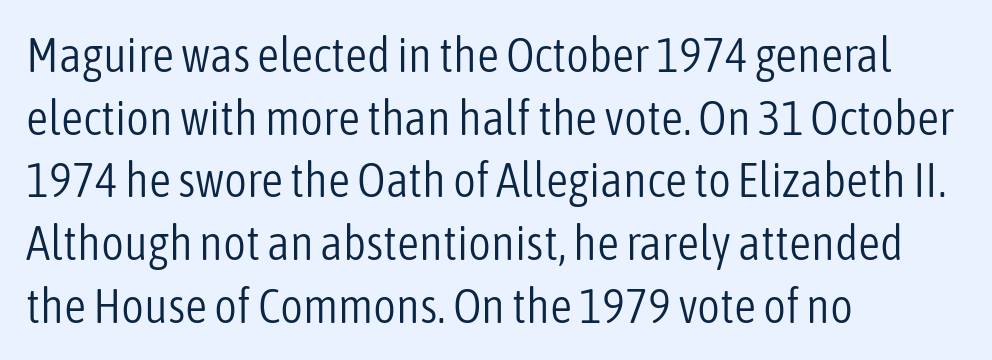
The image shows 49 px light, condensed sans-serif type, upright; set left-aligned, normal line spacing (1.28x), normal letter spacing, not underlined; low stroke contrast and a medium x-height.
